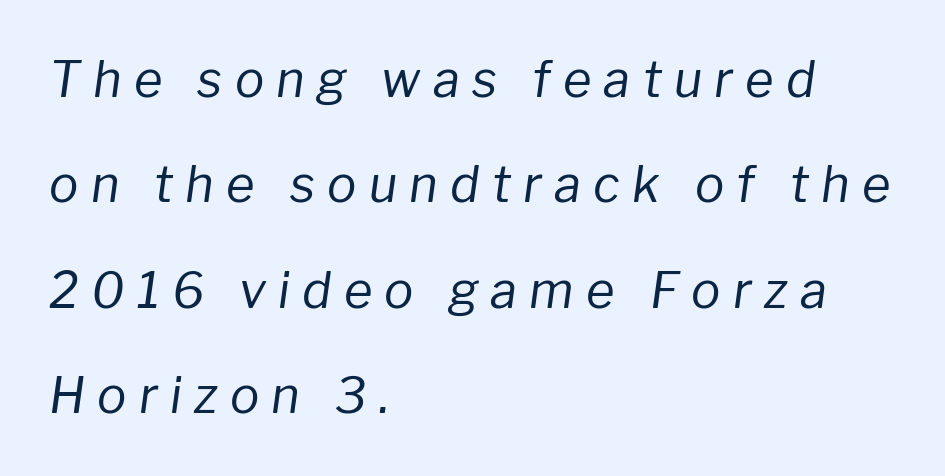
{"italic": "yes", "lean": "right", "slant_degrees": 8, "bold": "no", "weight": "regular", "width": "normal", "stroke_contrast": "low", "x_height": "medium", "monospaced": "no", "underline": "no", "align": "left", "line_spacing": "loose", "line_spacing_ratio": 2.15, "letter_spacing": "wide", "letter_spacing_em": 0.25, "glyph_px": 49}
